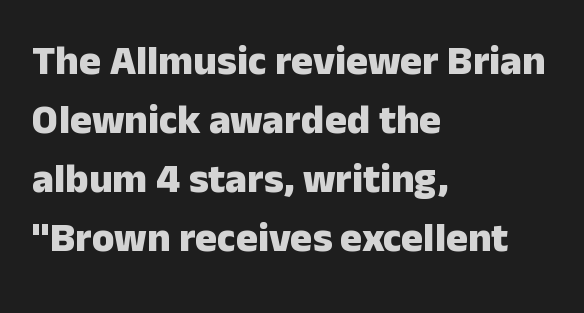
The image shows 41 px heavy sans-serif type, upright; set left-aligned, normal line spacing (1.44x), normal letter spacing, not underlined; low stroke contrast and a medium x-height.
